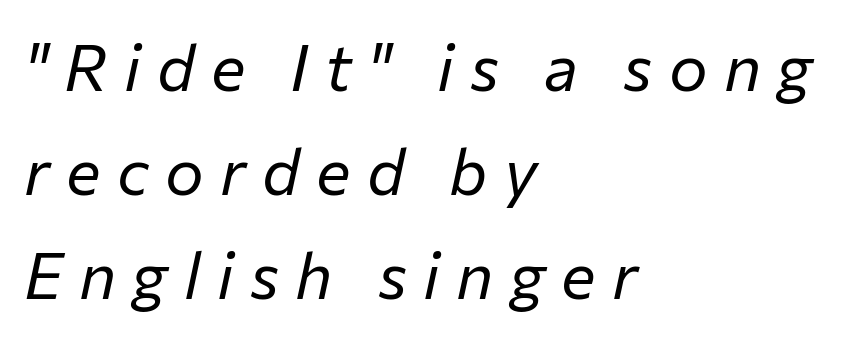
The lines in this sample share a left origin and differ only in where they stop. The designer left line spacing at the default. The letters advance in unequal steps, a hallmark of proportional type. Just letters on the line, the space beneath them empty.
